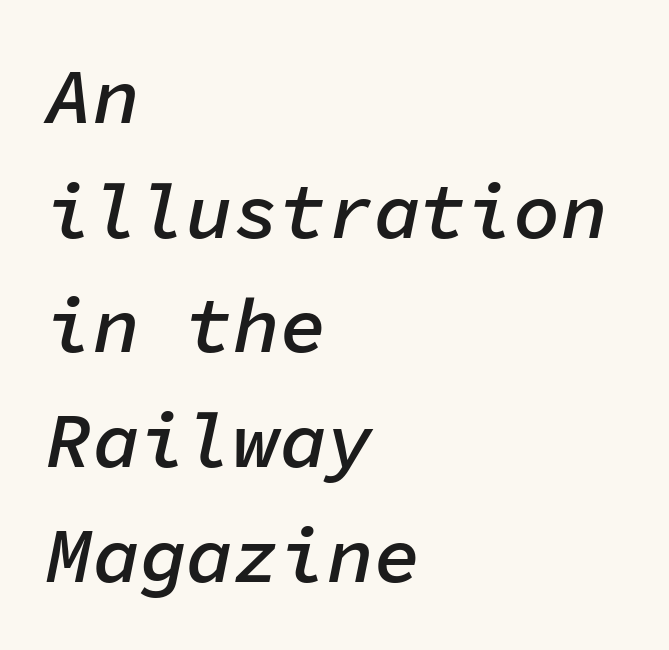
{"italic": "yes", "lean": "right", "slant_degrees": 11, "bold": "semi", "weight": "semibold", "width": "normal", "stroke_contrast": "low", "x_height": "medium", "monospaced": "yes", "underline": "no", "align": "left", "line_spacing": "normal", "line_spacing_ratio": 1.47, "letter_spacing": "normal", "letter_spacing_em": 0.0, "glyph_px": 78}
